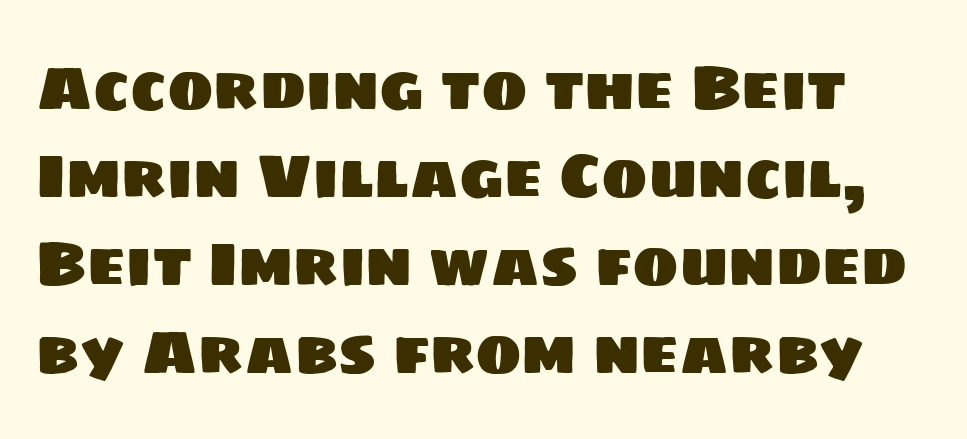
{"serif": "no", "width": "normal", "stroke_contrast": "low", "x_height": "large", "monospaced": "no", "underline": "no", "line_spacing": "normal", "line_spacing_ratio": 1.42, "letter_spacing": "normal", "letter_spacing_em": 0.0, "glyph_px": 62}
